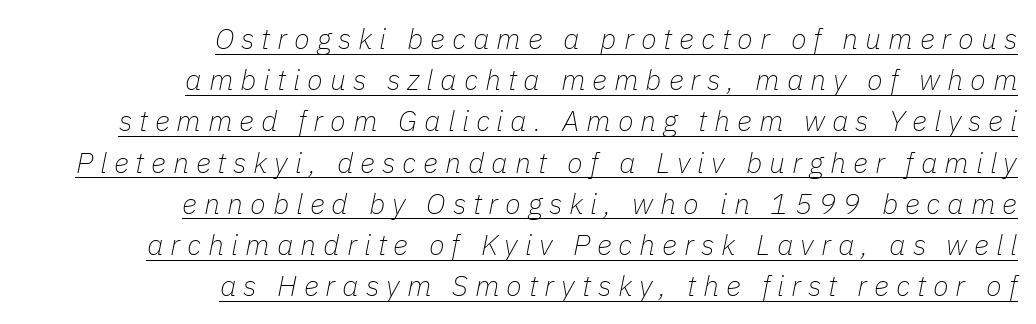
{"italic": "yes", "lean": "right", "slant_degrees": 11, "bold": "no", "weight": "thin", "width": "normal", "stroke_contrast": "low", "x_height": "medium", "monospaced": "no", "underline": "yes", "align": "right", "line_spacing": "normal", "line_spacing_ratio": 1.42, "letter_spacing": "wide", "letter_spacing_em": 0.24, "glyph_px": 29}
